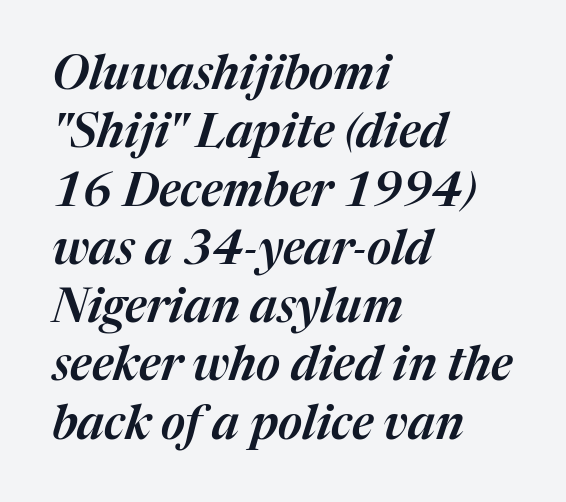
Any mark beneath the type? The region is blank. Spacing verdict: proportional, widths tailored to each character. The line texture is even and compact thanks to regular tracking. Characters are canted at an angle relative to the baseline's perpendicular. The paragraph has a hard left edge and a soft right edge.
